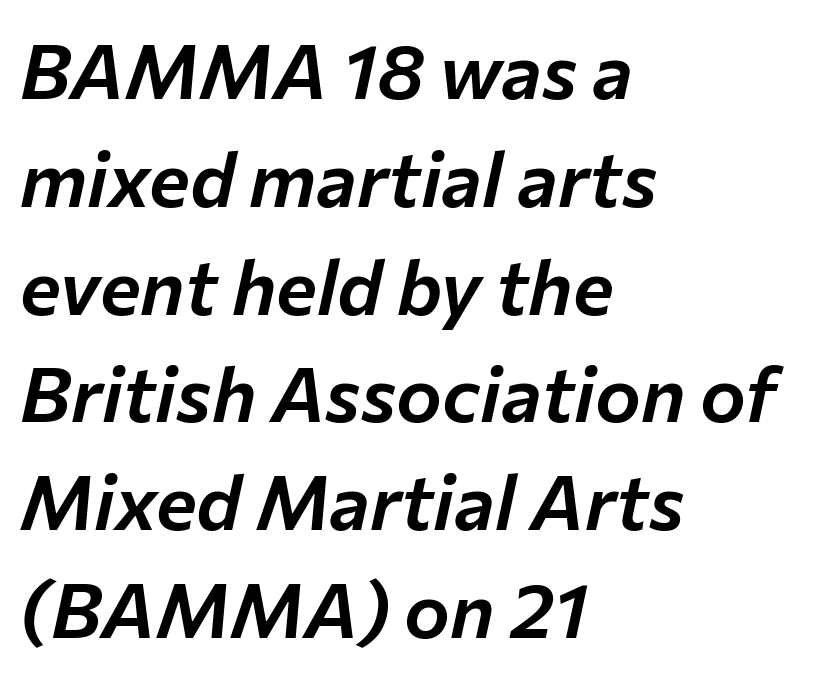
Q: Is the text italic (slanted)? A: Yes, it leans right by about 12 degrees.
Q: Is the text underlined? A: No.
Q: How is the paragraph aligned? A: Left-aligned.
Q: Is the spacing between letters normal or unusually wide? A: Normal.
Q: Is the spacing between lines tight, normal or loose? A: Normal.
Q: Width (condensed, normal, or wide)? A: Normal.
Q: Stroke contrast? A: Low.
Q: x-height? A: Medium.
Q: Monospaced? A: No.
